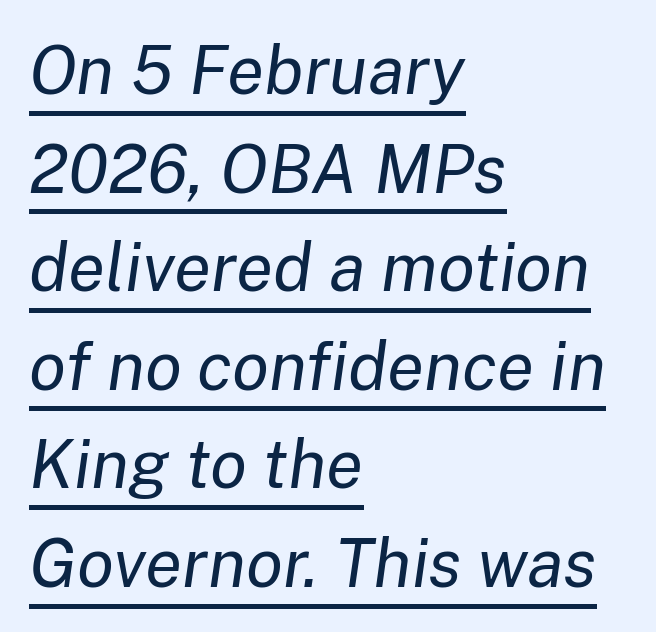
Is there an underline? Yes — a line sits under the letters. The letters are slanted; this is an italic face. Weight: not bold — regular or lighter. The letters sit at their default tracking, neither squeezed nor spread. One-word summary of the alignment: left.
